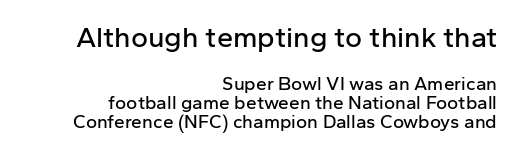
{"serif": "no", "italic": "no", "width": "normal", "stroke_contrast": "low", "x_height": "medium", "monospaced": "no", "underline": "no", "align": "right", "line_spacing": "tight", "line_spacing_ratio": 0.99, "letter_spacing": "normal", "letter_spacing_em": 0.0, "larger_block": "first", "size_ratio": 1.53, "glyph_px": 29}
